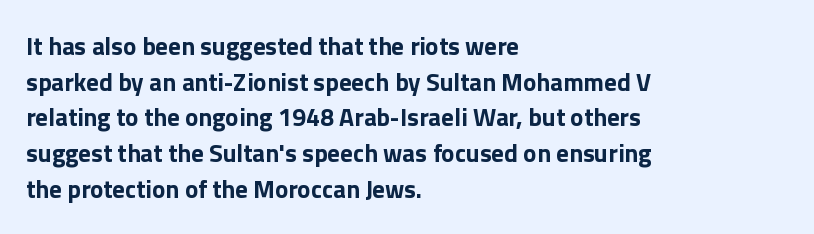
Q: Is the text bold? A: Yes.
Q: Is the text italic (slanted)? A: No, it is upright.
Q: Is the text underlined? A: No.
Q: How is the paragraph aligned? A: Left-aligned.
Q: Is the spacing between letters normal or unusually wide? A: Normal.
Q: Is the spacing between lines tight, normal or loose? A: Normal.
